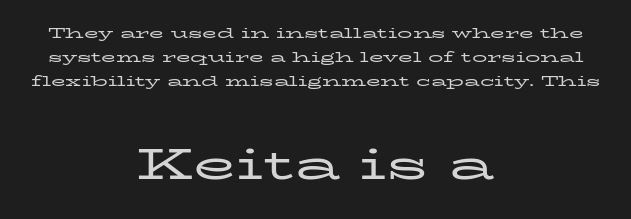
The image shows 44 px regular-weight, wide serif type, upright; set centered, normal line spacing (1.61x), normal letter spacing, not underlined; the second (bottom) block is 2.93x larger; low stroke contrast and a medium x-height.
